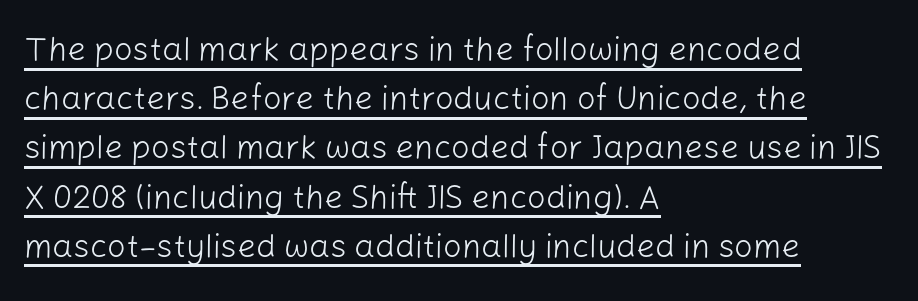
{"serif": "no", "italic": "no", "bold": "no", "weight": "light", "width": "normal", "stroke_contrast": "low", "x_height": "medium", "monospaced": "no", "underline": "yes", "align": "left", "line_spacing": "normal", "line_spacing_ratio": 1.49, "letter_spacing": "normal", "letter_spacing_em": 0.0, "glyph_px": 33}
